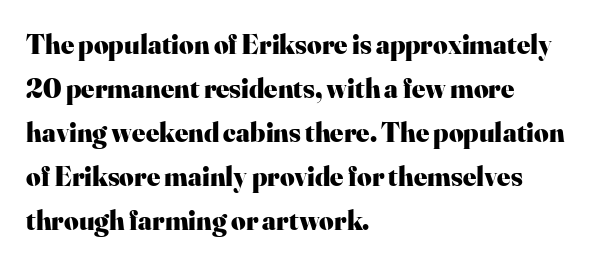
{"serif": "yes", "italic": "no", "bold": "yes", "weight": "heavy", "width": "normal", "stroke_contrast": "high", "x_height": "small", "monospaced": "no", "underline": "no", "align": "left", "line_spacing": "normal", "line_spacing_ratio": 1.57, "letter_spacing": "normal", "letter_spacing_em": 0.0, "glyph_px": 28}
